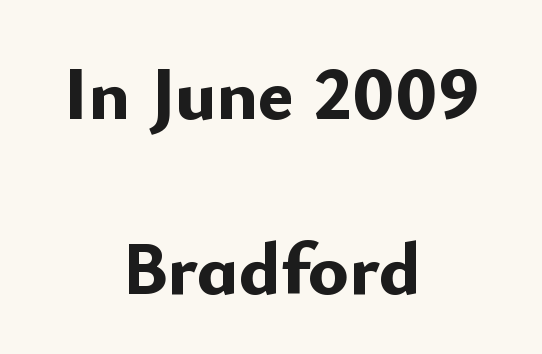
{"serif": "no", "italic": "no", "bold": "yes", "weight": "bold", "width": "normal", "stroke_contrast": "low", "x_height": "small", "monospaced": "no", "underline": "no", "align": "center", "line_spacing": "loose", "line_spacing_ratio": 2.3, "letter_spacing": "normal", "letter_spacing_em": 0.0, "glyph_px": 76}
